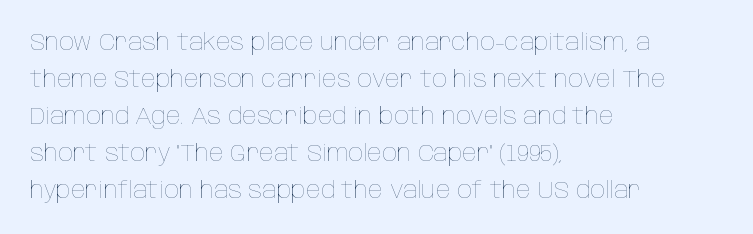
{"italic": "no", "bold": "no", "underline": "no", "align": "left", "line_spacing": "normal", "line_spacing_ratio": 1.54, "letter_spacing": "normal", "letter_spacing_em": 0.0, "glyph_px": 24}
